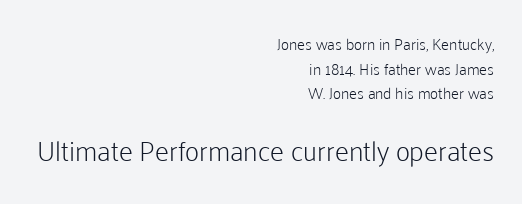
Q: Is the text bold? A: No.
Q: Is the text italic (slanted)? A: No, it is upright.
Q: Is the typeface a serif or a sans-serif typeface? A: Sans-serif.
Q: Is the text underlined? A: No.
Q: How is the paragraph aligned? A: Right-aligned.
Q: Is the spacing between letters normal or unusually wide? A: Normal.
Q: Is the spacing between lines tight, normal or loose? A: Normal.
Q: Which block of text is set in a larger size, the first (top) or the second (bottom)? A: The second (bottom) one.
Q: Width (condensed, normal, or wide)? A: Normal.
Q: Stroke contrast? A: Low.
Q: x-height? A: Medium.
Q: Monospaced? A: No.
